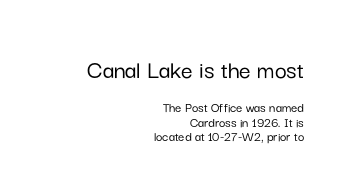
Which of the two is more prominent by size? The first, at the top. The passage is arranged like a letterhead date or caption credit — flush right. The specimen reads as upright at a glance. Closely set lines give the paragraph a compact silhouette.
